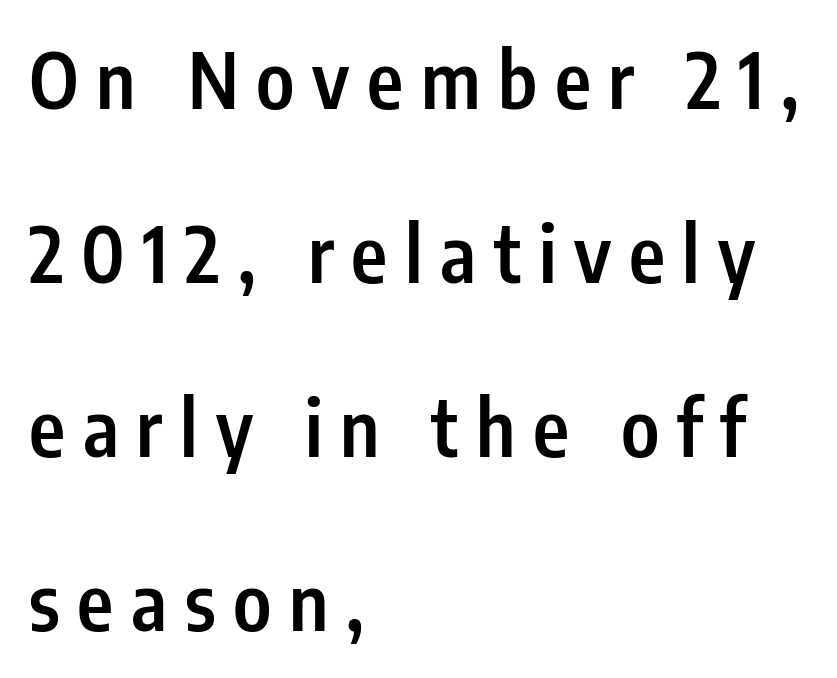
{"serif": "no", "italic": "no", "bold": "semi", "weight": "semibold", "width": "condensed", "stroke_contrast": "low", "x_height": "medium", "monospaced": "no", "underline": "no", "align": "left", "line_spacing": "loose", "line_spacing_ratio": 2.26, "letter_spacing": "wide", "letter_spacing_em": 0.23, "glyph_px": 77}
